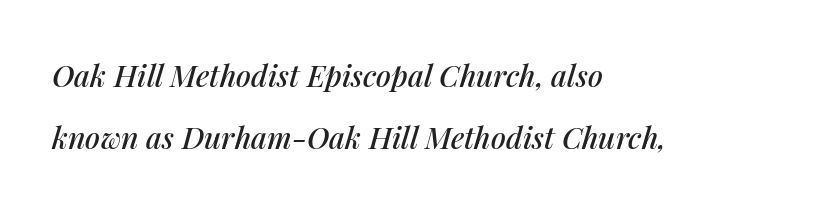
The image shows 30 px text type, italic (leaning right); set left-aligned, loose line spacing (2.06x), normal letter spacing, not underlined; medium stroke contrast and a medium x-height.
